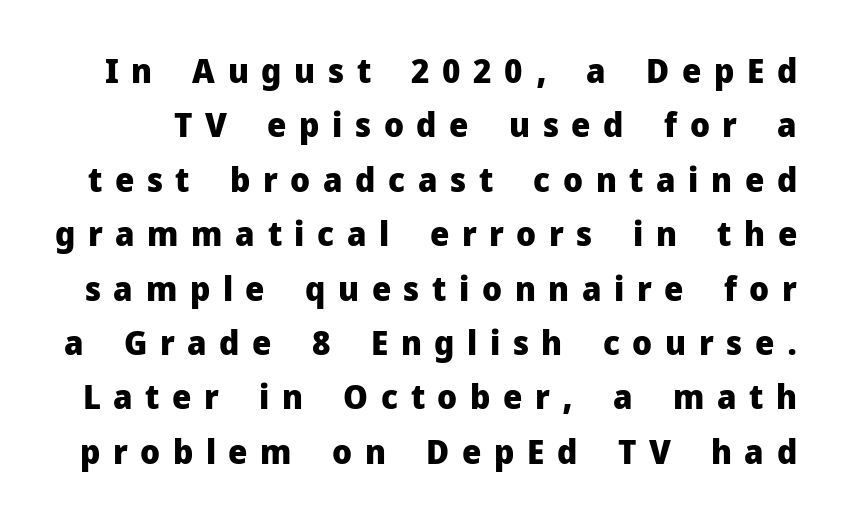
Q: Is the text bold? A: Yes.
Q: Is the text italic (slanted)? A: No, it is upright.
Q: Is the typeface a serif or a sans-serif typeface? A: Sans-serif.
Q: Is the text underlined? A: No.
Q: Is the spacing between letters normal or unusually wide? A: Unusually wide.
Q: Is the spacing between lines tight, normal or loose? A: Normal.
Q: Width (condensed, normal, or wide)? A: Normal.
Q: Stroke contrast? A: Low.
Q: x-height? A: Medium.
Q: Monospaced? A: No.
